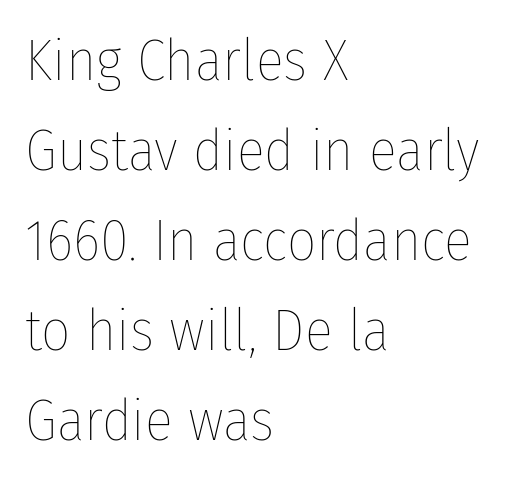
{"italic": "no", "bold": "no", "weight": "thin", "width": "condensed", "stroke_contrast": "low", "x_height": "medium", "monospaced": "no", "underline": "no", "align": "left", "line_spacing": "normal", "line_spacing_ratio": 1.55, "letter_spacing": "normal", "letter_spacing_em": 0.0, "glyph_px": 58}
